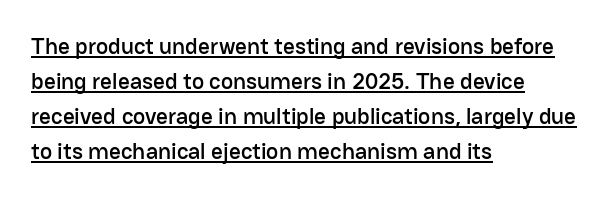
A continuous stroke trails under the words, as in a hyperlink. When letters stand straight like this, we call the style roman or upright. Layout note: lines flush left. Words appear dense and cohesive because spacing is normal. Compared with typical paragraphs, the rows here are spaced about the same.
